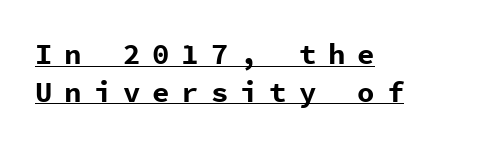
The image shows 29 px bold sans-serif type, upright, monospaced; set left-aligned, normal line spacing (1.3x), unusually wide letter spacing (+0.41 em), underlined; low stroke contrast and a medium x-height.
